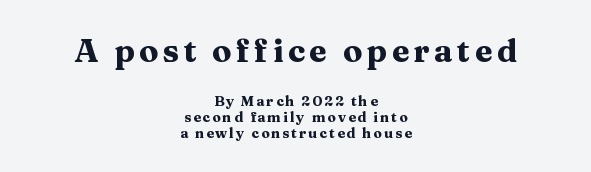
{"serif": "yes", "italic": "no", "bold": "yes", "weight": "heavy", "width": "wide", "stroke_contrast": "medium", "x_height": "medium", "monospaced": "no", "underline": "no", "align": "center", "line_spacing": "tight", "line_spacing_ratio": 1.14, "larger_block": "first", "size_ratio": 2.29, "glyph_px": 32}
